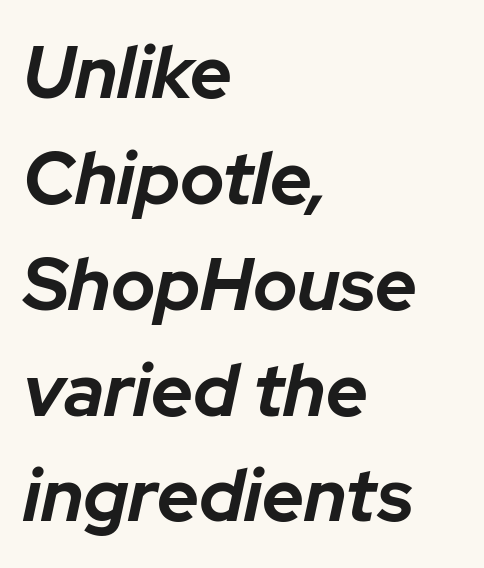
The image shows 73 px bold type, italic (leaning right); set left-aligned, normal line spacing (1.45x), normal letter spacing, not underlined; low stroke contrast and a medium x-height.
